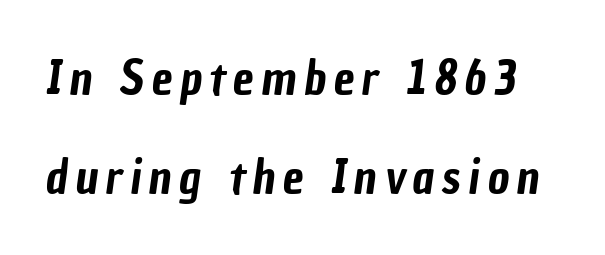
Vertical spacing — loose. The passage shown is typed in a proportional face where columns would drift. Are there feet on the stems? There aren't — it's a sans. Descenders are the only things crossing below the line.
